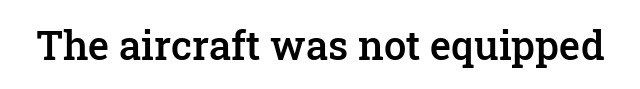
Underline: absent. Is this a fixed-width face? No — the glyphs have proportional, varying widths. Honestly, the letter spacing is just normal — you wouldn't notice it. The letters stand straight up with perfectly vertical stems.
